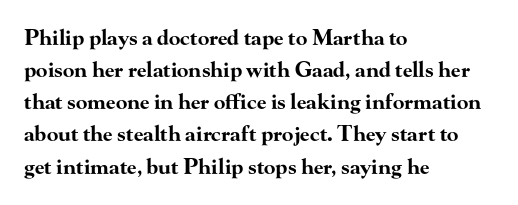
Q: Is the text bold? A: Yes.
Q: Is the text italic (slanted)? A: No, it is upright.
Q: Is the text underlined? A: No.
Q: How is the paragraph aligned? A: Left-aligned.
Q: Is the spacing between letters normal or unusually wide? A: Normal.
Q: Is the spacing between lines tight, normal or loose? A: Normal.
